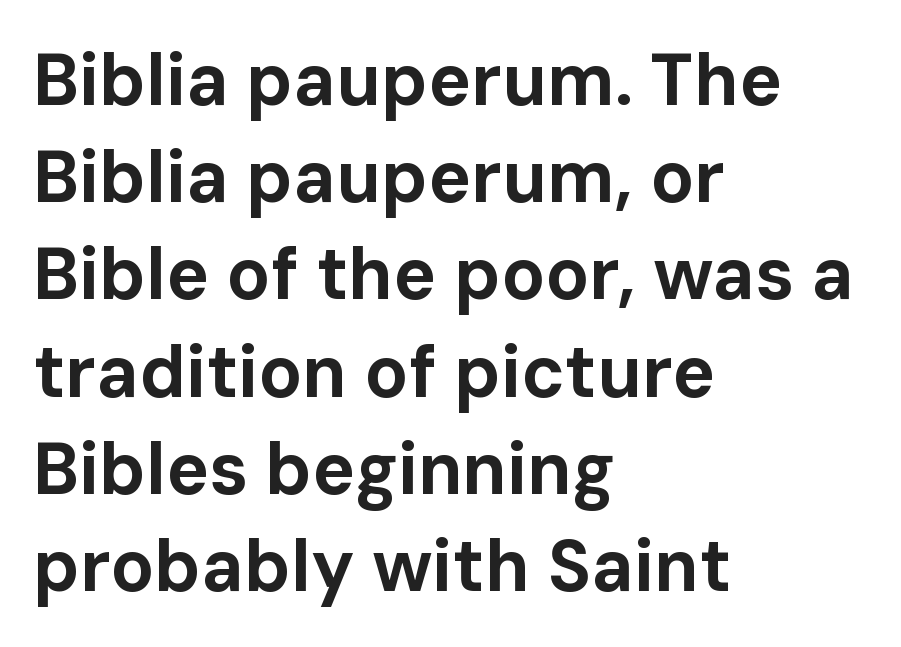
Is this a sans? Yes — the strokes have no serifs. The setting favours the left margin, as ordinary paragraphs usually do. Think of a printed novel: that variable character pitch is what you see here. Notice how thick the strokes are: this is what a full bold looks like. The typography opts for an upright posture over an oblique one. Unmarked baselines from the first word to the last.
